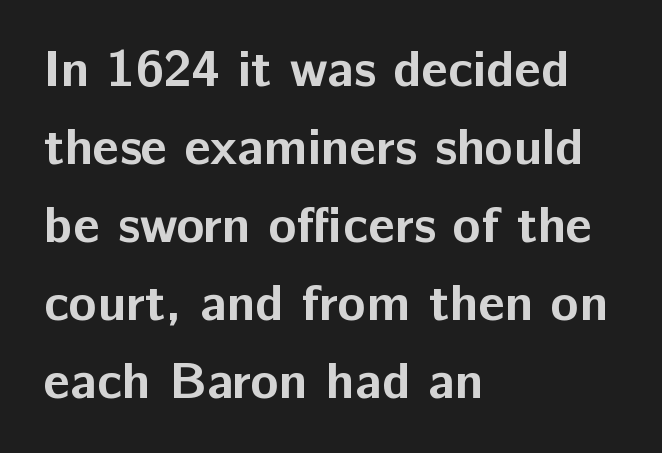
{"serif": "no", "italic": "no", "bold": "yes", "weight": "bold", "width": "normal", "stroke_contrast": "low", "x_height": "medium", "monospaced": "no", "underline": "no", "align": "left", "line_spacing": "normal", "line_spacing_ratio": 1.5, "letter_spacing": "normal", "letter_spacing_em": 0.0, "glyph_px": 52}
